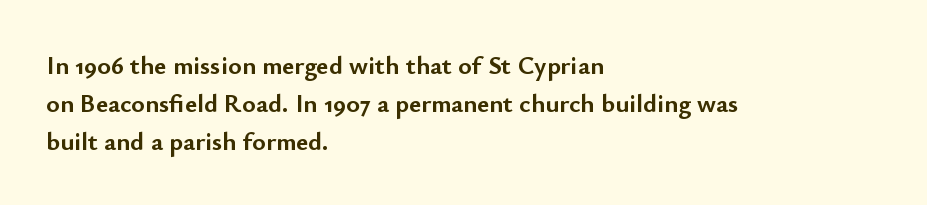
{"italic": "no", "bold": "yes", "underline": "no", "align": "left", "line_spacing": "normal", "line_spacing_ratio": 1.47, "letter_spacing": "normal", "letter_spacing_em": 0.0, "glyph_px": 26}
